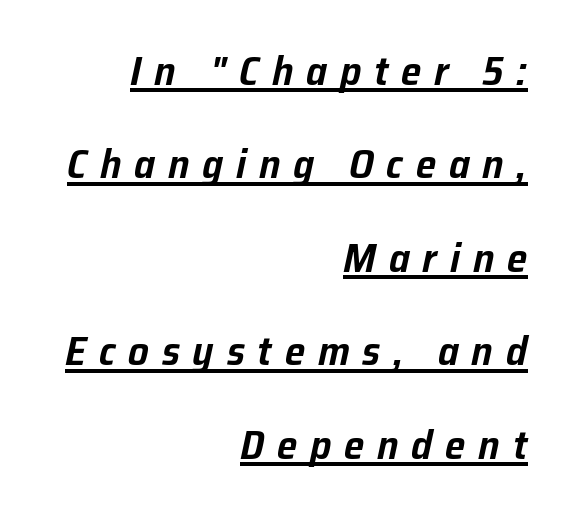
Q: Is the text italic (slanted)? A: Yes, it leans right by about 12 degrees.
Q: Is the text underlined? A: Yes.
Q: How is the paragraph aligned? A: Right-aligned.
Q: Is the spacing between letters normal or unusually wide? A: Unusually wide.
Q: Is the spacing between lines tight, normal or loose? A: Loose.
Q: Width (condensed, normal, or wide)? A: Normal.
Q: Stroke contrast? A: Low.
Q: x-height? A: Medium.
Q: Monospaced? A: No.
